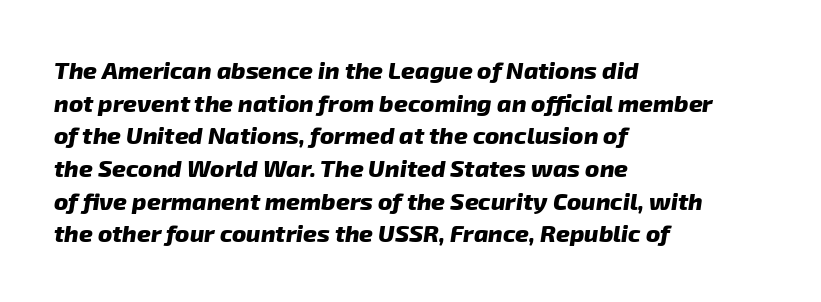
Q: Is the text bold? A: Yes.
Q: Is the text underlined? A: No.
Q: How is the paragraph aligned? A: Left-aligned.
Q: Is the spacing between letters normal or unusually wide? A: Normal.
Q: Is the spacing between lines tight, normal or loose? A: Normal.
